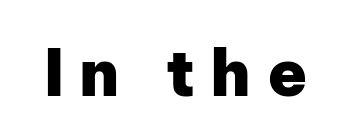
Q: Is the text bold? A: Yes.
Q: Is the text italic (slanted)? A: No, it is upright.
Q: Is the typeface a serif or a sans-serif typeface? A: Sans-serif.
Q: Is the text underlined? A: No.
Q: Is the spacing between letters normal or unusually wide? A: Unusually wide.
Q: Width (condensed, normal, or wide)? A: Normal.
Q: Stroke contrast? A: Low.
Q: x-height? A: Medium.
Q: Monospaced? A: No.
